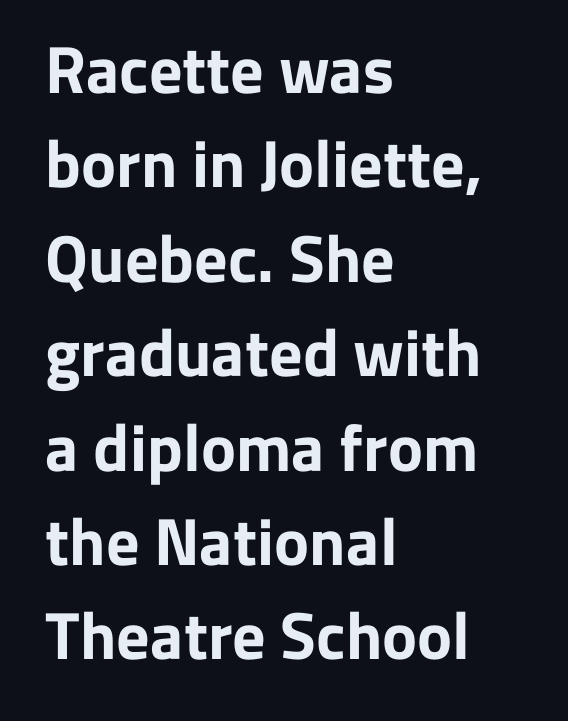
Q: Is the text bold? A: Yes.
Q: Is the text italic (slanted)? A: No, it is upright.
Q: Is the typeface a serif or a sans-serif typeface? A: Sans-serif.
Q: Is the text underlined? A: No.
Q: How is the paragraph aligned? A: Left-aligned.
Q: Is the spacing between letters normal or unusually wide? A: Normal.
Q: Is the spacing between lines tight, normal or loose? A: Normal.
Q: Width (condensed, normal, or wide)? A: Normal.
Q: Stroke contrast? A: Low.
Q: x-height? A: Medium.
Q: Monospaced? A: No.
